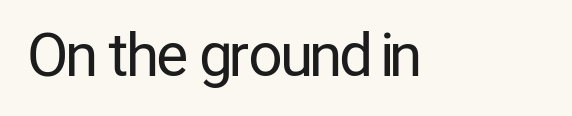
The image shows 59 px regular-weight, condensed sans-serif type, upright; set normal letter spacing, not underlined; low stroke contrast and a medium x-height.
